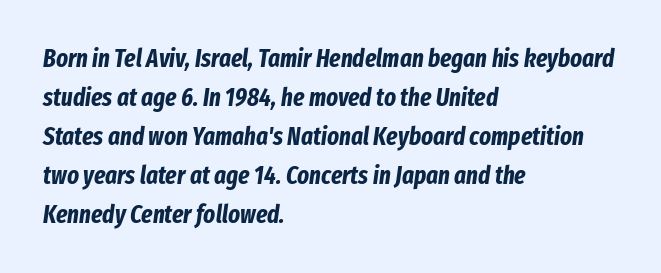
The image shows 25 px bold type, italic (leaning right); set left-aligned, normal line spacing (1.56x), normal letter spacing, not underlined.
